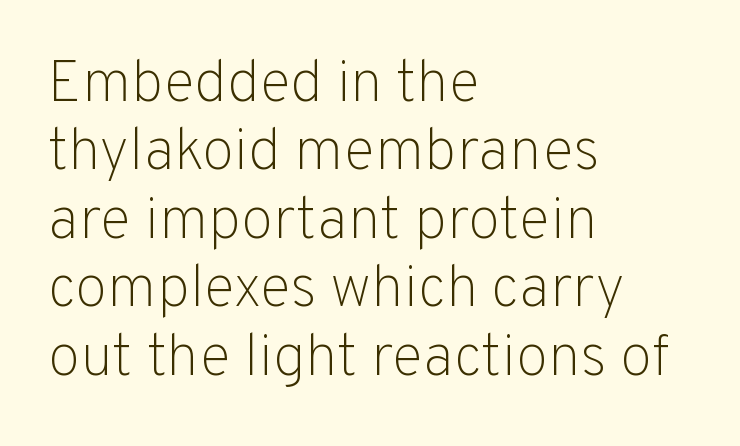
Q: Is the text bold? A: No.
Q: Is the text italic (slanted)? A: No, it is upright.
Q: Is the typeface a serif or a sans-serif typeface? A: Sans-serif.
Q: Is the text underlined? A: No.
Q: How is the paragraph aligned? A: Left-aligned.
Q: Is the spacing between letters normal or unusually wide? A: Normal.
Q: Width (condensed, normal, or wide)? A: Normal.
Q: Stroke contrast? A: Low.
Q: x-height? A: Medium.
Q: Monospaced? A: No.
